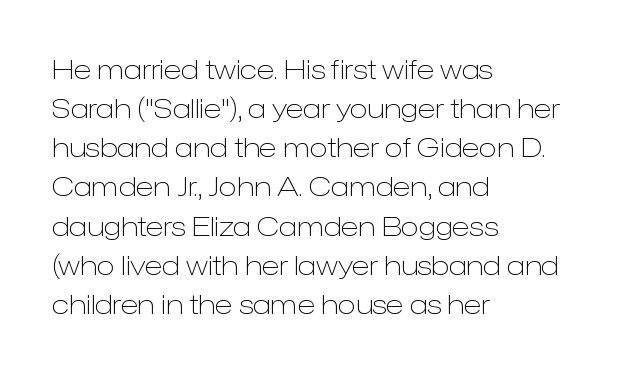
Default kerning and tracking; the words read as compact shapes. No heavy texture on the line: the type isn't bold. A roman cut, with each character standing at attention. Notice how the passage keeps a crisp vertical edge on the left only. Bare-footed words on every line.
